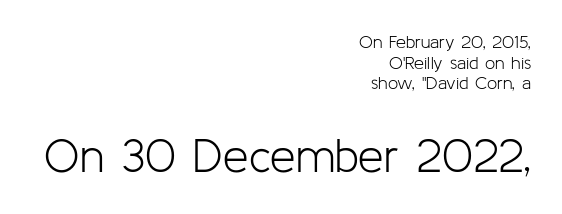
The image shows 46 px light sans-serif type, upright; set right-aligned, tight line spacing (1.14x), normal letter spacing, not underlined; the second (bottom) block is 2.56x larger; low stroke contrast and a medium x-height.
